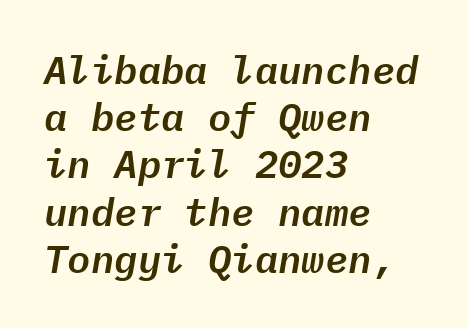
Students, note that the glyphs here touch the page at normal intervals. The zone under the glyphs is completely vacant. This is oblique type, the kind used for emphasis or titles. Note the uniform advance width — an 'i' takes as much space as an 'm'.
